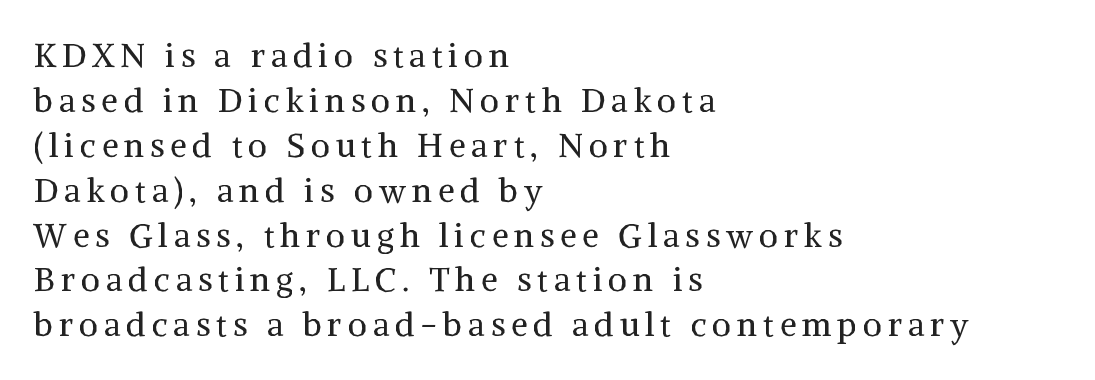
{"serif": "yes", "italic": "no", "bold": "no", "weight": "regular", "width": "normal", "stroke_contrast": "medium", "x_height": "medium", "monospaced": "no", "underline": "no", "align": "left", "line_spacing": "normal", "line_spacing_ratio": 1.36, "glyph_px": 33}
